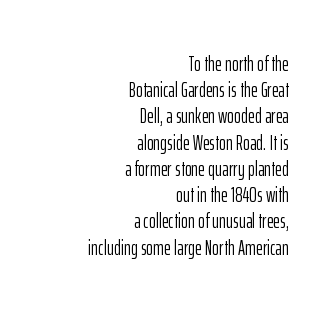
{"italic": "no", "bold": "no", "underline": "no", "align": "right", "line_spacing": "normal", "line_spacing_ratio": 1.25, "letter_spacing": "normal", "letter_spacing_em": 0.0, "glyph_px": 21}
